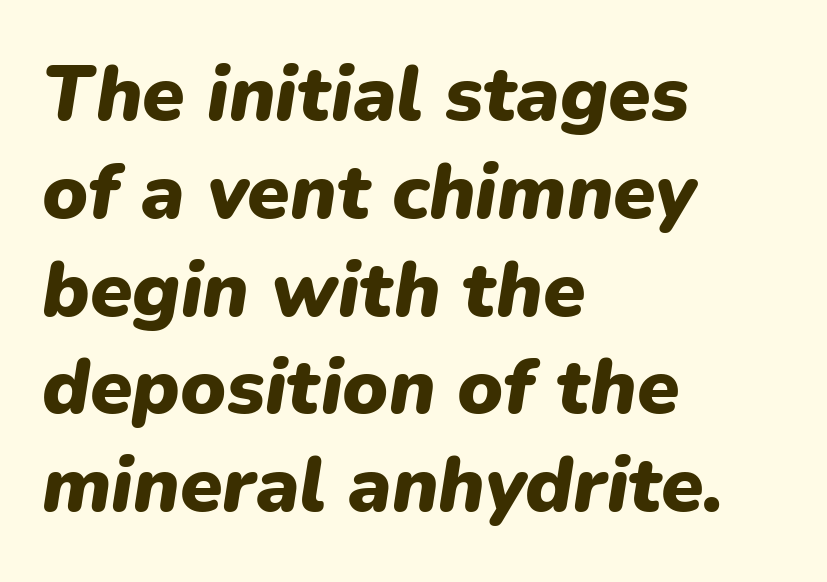
{"italic": "yes", "lean": "right", "slant_degrees": 9, "bold": "yes", "weight": "heavy", "width": "normal", "stroke_contrast": "low", "x_height": "medium", "monospaced": "no", "underline": "no", "align": "left", "line_spacing": "normal", "line_spacing_ratio": 1.27, "letter_spacing": "normal", "letter_spacing_em": 0.0, "glyph_px": 77}
